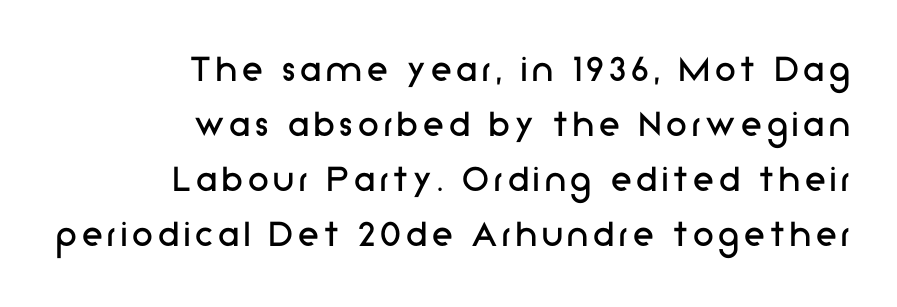
The image shows 42 px regular-weight sans-serif type, upright; set right-aligned, normal line spacing (1.31x), not underlined; low stroke contrast and a medium x-height.
